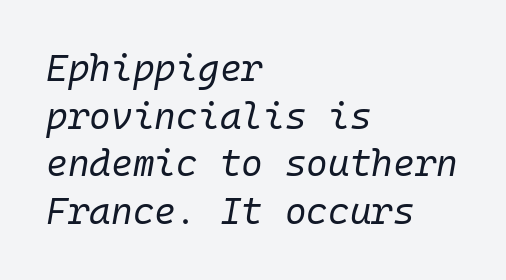
The text carries the slant typical of an italic or oblique font. Vertically, the passage feels balanced, rows spaced as you'd expect. The face used here is monospaced, like something from a code editor. Is the stroke heavy? The answer is a plain regular-or-lighter. This rendering features lettering with no underline.
